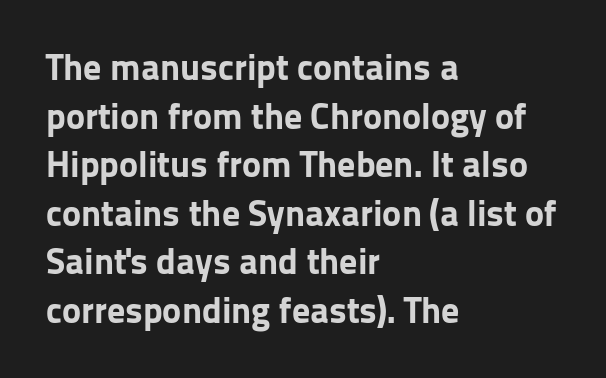
The rendering uses a bold face; every stroke is thick and dark. The passage shown is typed in a proportional face where columns would drift. The axis of the letterforms is exactly vertical. If you measured baseline to baseline, you'd find a middling distance. Reading down the block, your eye returns to a fixed left position each line.
